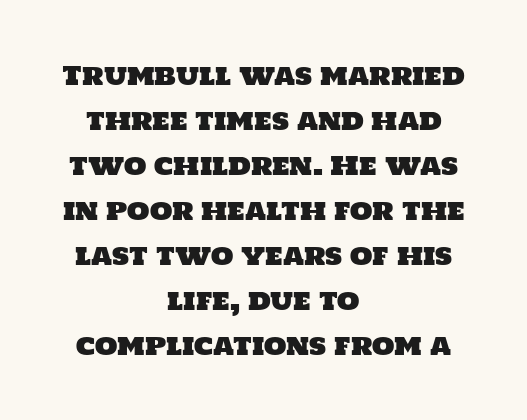
The strip under each line holds only bare page. Compared with a flush-left layout, this one balances lines on the center instead. This rendering leaves character spacing at its baseline value.
